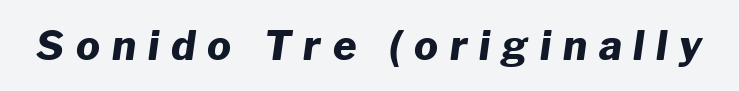
The image shows 40 px heavy type, italic (leaning right); set unusually wide letter spacing (+0.3 em), not underlined; low stroke contrast and a medium x-height.
